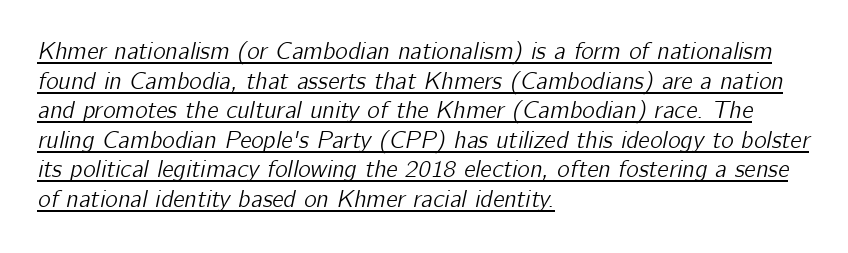
Q: Is the text italic (slanted)? A: Yes, it leans right by about 12 degrees.
Q: Is the text underlined? A: Yes.
Q: How is the paragraph aligned? A: Left-aligned.
Q: Is the spacing between letters normal or unusually wide? A: Normal.
